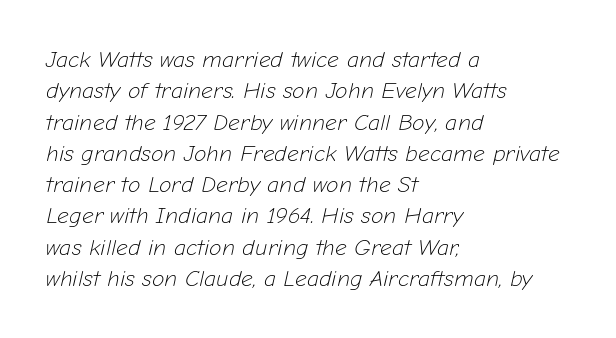
{"italic": "yes", "lean": "right", "slant_degrees": 12, "bold": "no", "underline": "no", "align": "left", "line_spacing": "normal", "line_spacing_ratio": 1.36, "letter_spacing": "normal", "letter_spacing_em": 0.0, "glyph_px": 23}
